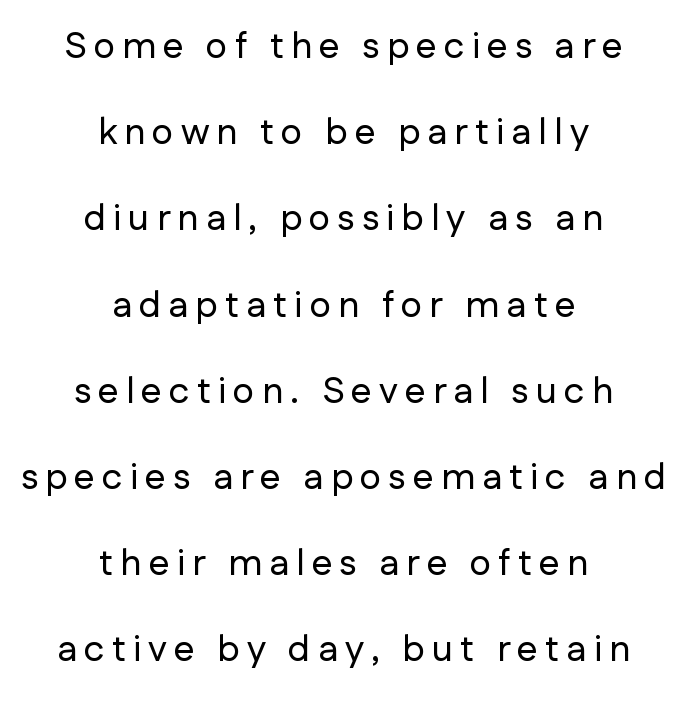
Classification — sans serif. Typeset on center — no edge is straight. Rows of type keep a wide berth in the vertical direction. A typesetter would call this proportional, since set widths differ per character. Ascenders rise straight up at ninety degrees.
